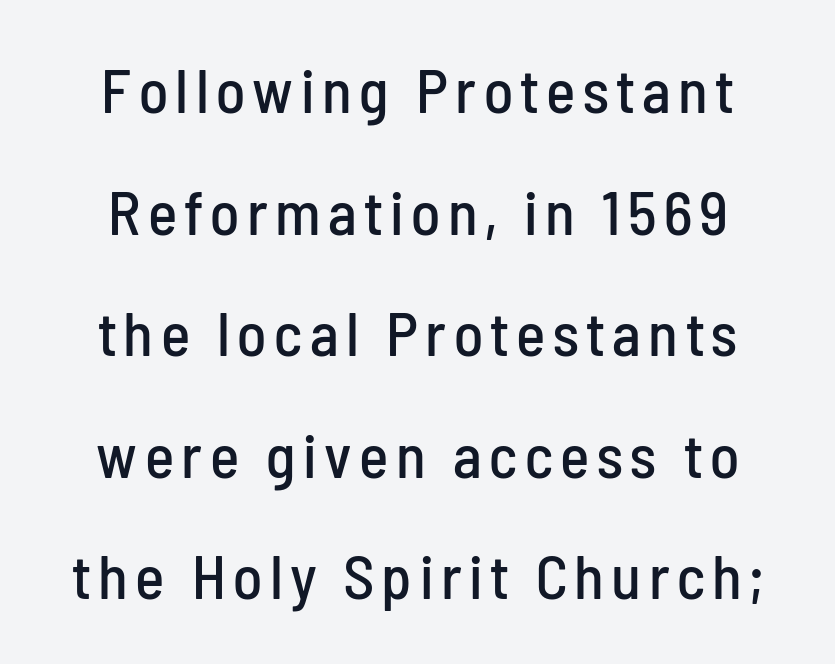
Q: Is the text italic (slanted)? A: No, it is upright.
Q: Is the typeface a serif or a sans-serif typeface? A: Sans-serif.
Q: Is the text underlined? A: No.
Q: Is the spacing between lines tight, normal or loose? A: Loose.
Q: Width (condensed, normal, or wide)? A: Condensed.
Q: Stroke contrast? A: Low.
Q: x-height? A: Medium.
Q: Monospaced? A: No.
